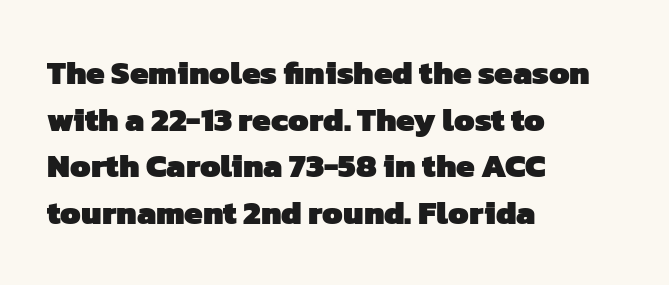
The image shows 33 px heavy sans-serif type; set left-aligned, normal line spacing (1.41x), normal letter spacing, not underlined; low stroke contrast and a medium x-height.
